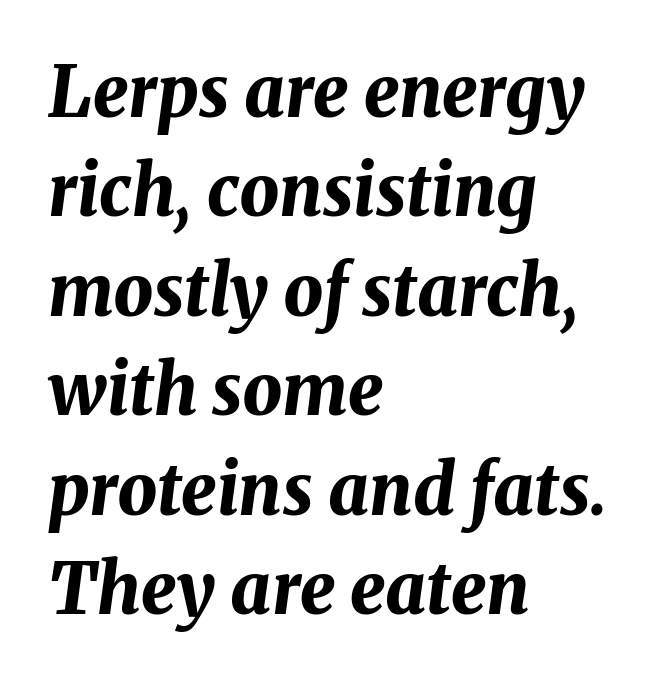
{"italic": "yes", "lean": "right", "slant_degrees": 8, "bold": "yes", "weight": "bold", "width": "normal", "stroke_contrast": "medium", "x_height": "medium", "monospaced": "no", "underline": "no", "align": "left", "line_spacing": "normal", "line_spacing_ratio": 1.42, "letter_spacing": "normal", "letter_spacing_em": 0.0, "glyph_px": 70}
